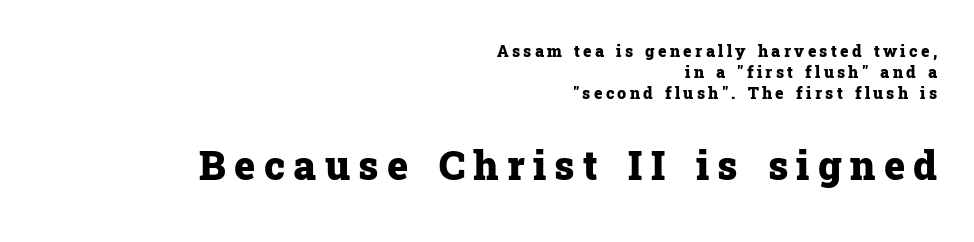
The image shows 40 px heavy serif type, upright; set right-aligned, normal line spacing (1.3x), unusually wide letter spacing (+0.21 em), not underlined; the second (bottom) block is 2.5x larger; low stroke contrast and a medium x-height.
